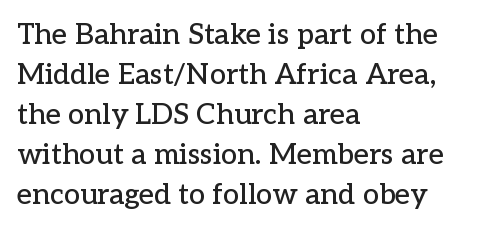
{"serif": "yes", "italic": "no", "width": "normal", "stroke_contrast": "low", "x_height": "medium", "monospaced": "no", "underline": "no", "align": "left", "line_spacing": "normal", "line_spacing_ratio": 1.38, "letter_spacing": "normal", "letter_spacing_em": 0.0, "glyph_px": 29}
